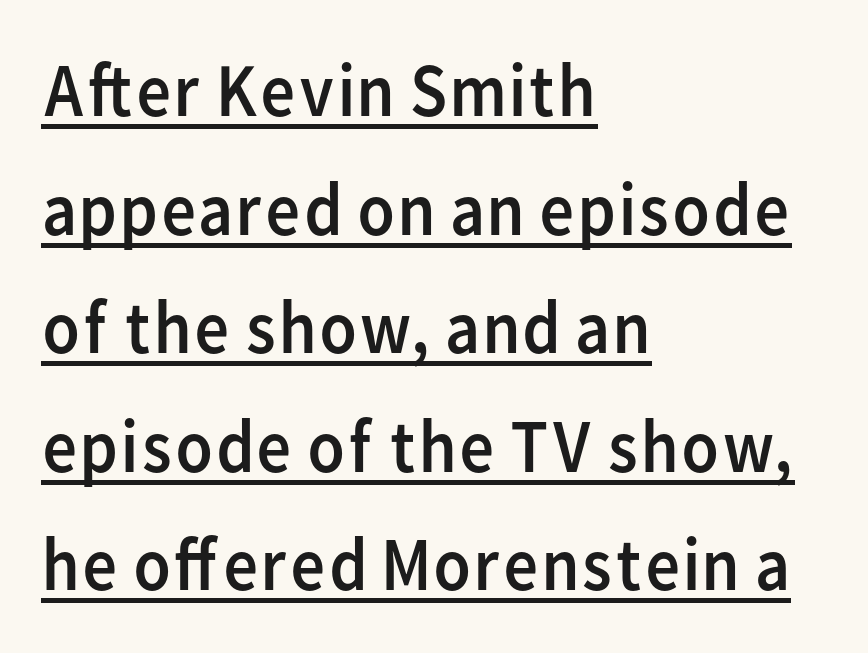
{"serif": "no", "italic": "no", "bold": "no", "weight": "regular", "width": "normal", "stroke_contrast": "low", "x_height": "medium", "monospaced": "no", "underline": "yes", "align": "left", "line_spacing": "normal", "line_spacing_ratio": 1.56, "letter_spacing": "normal", "letter_spacing_em": 0.0, "glyph_px": 76}
